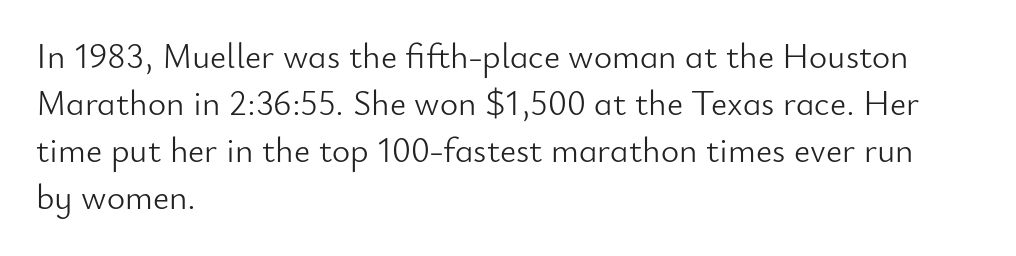
Q: Is the text bold? A: No.
Q: Is the text italic (slanted)? A: No, it is upright.
Q: Is the typeface a serif or a sans-serif typeface? A: Sans-serif.
Q: Is the text underlined? A: No.
Q: How is the paragraph aligned? A: Left-aligned.
Q: Is the spacing between letters normal or unusually wide? A: Normal.
Q: Is the spacing between lines tight, normal or loose? A: Normal.
Q: Width (condensed, normal, or wide)? A: Normal.
Q: Stroke contrast? A: Low.
Q: x-height? A: Small.
Q: Monospaced? A: No.
